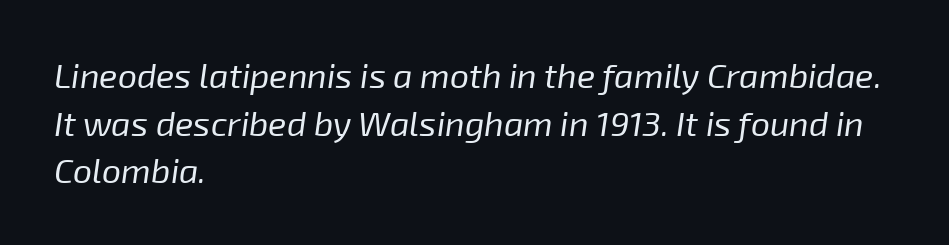
Q: Is the text bold? A: No.
Q: Is the text italic (slanted)? A: Yes, it leans right by about 8 degrees.
Q: Is the text underlined? A: No.
Q: How is the paragraph aligned? A: Left-aligned.
Q: Is the spacing between letters normal or unusually wide? A: Normal.
Q: Is the spacing between lines tight, normal or loose? A: Normal.
Q: Width (condensed, normal, or wide)? A: Normal.
Q: Stroke contrast? A: Low.
Q: x-height? A: Medium.
Q: Monospaced? A: No.
